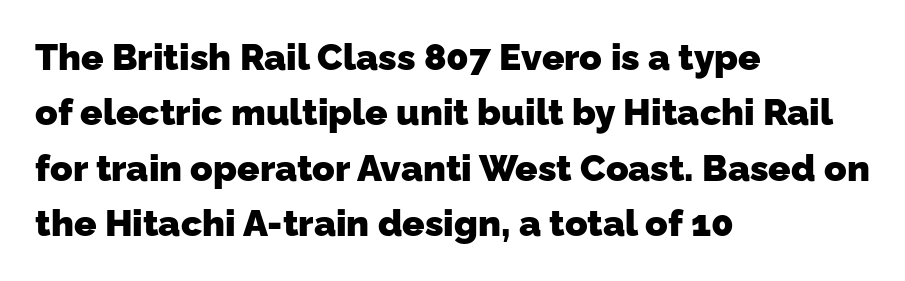
{"serif": "no", "bold": "yes", "weight": "heavy", "width": "normal", "stroke_contrast": "low", "x_height": "medium", "monospaced": "no", "underline": "no", "align": "left", "line_spacing": "normal", "line_spacing_ratio": 1.5, "letter_spacing": "normal", "letter_spacing_em": 0.0, "glyph_px": 37}
